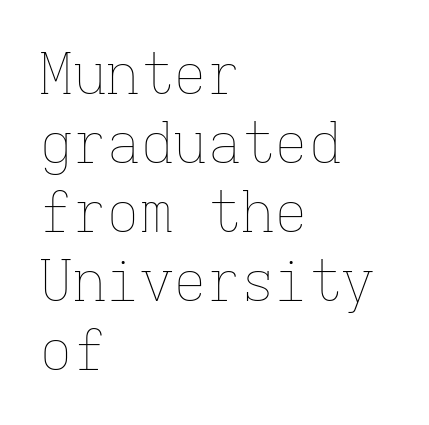
The image shows 56 px thin type, upright, monospaced; set left-aligned, line spacing 1.23x, normal letter spacing, not underlined; low stroke contrast and a medium x-height.
